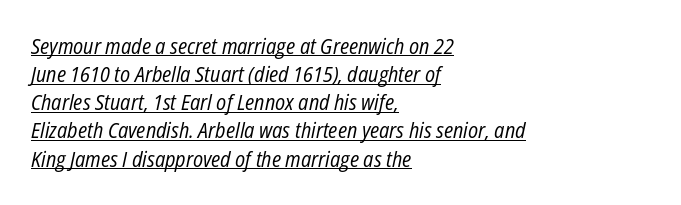
Q: Is the text bold? A: No.
Q: Is the text italic (slanted)? A: Yes, it leans right by about 12 degrees.
Q: Is the text underlined? A: Yes.
Q: How is the paragraph aligned? A: Left-aligned.
Q: Is the spacing between letters normal or unusually wide? A: Normal.
Q: Is the spacing between lines tight, normal or loose? A: Normal.
